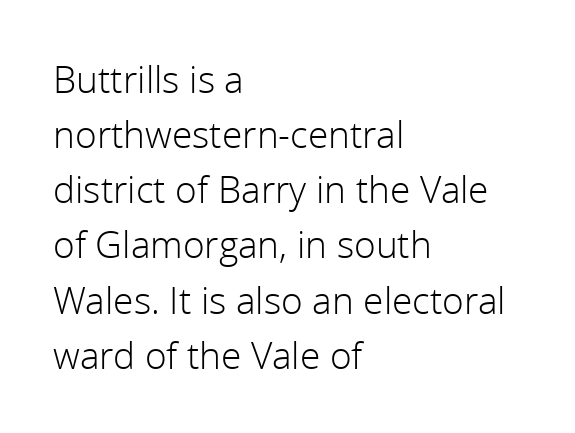
{"serif": "no", "italic": "no", "bold": "no", "weight": "light", "width": "normal", "x_height": "medium", "monospaced": "no", "underline": "no", "align": "left", "line_spacing": "normal", "line_spacing_ratio": 1.49, "letter_spacing": "normal", "letter_spacing_em": 0.0, "glyph_px": 37}
